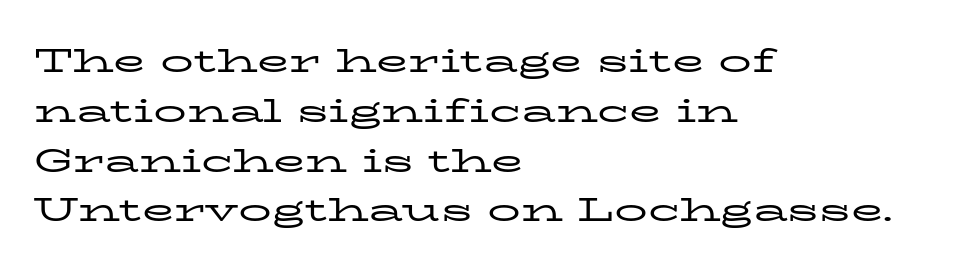
Q: Is the text bold? A: No.
Q: Is the text italic (slanted)? A: No, it is upright.
Q: Is the typeface a serif or a sans-serif typeface? A: Serif.
Q: Is the text underlined? A: No.
Q: How is the paragraph aligned? A: Left-aligned.
Q: Is the spacing between letters normal or unusually wide? A: Normal.
Q: Is the spacing between lines tight, normal or loose? A: Normal.
Q: Width (condensed, normal, or wide)? A: Wide.
Q: Stroke contrast? A: Low.
Q: x-height? A: Medium.
Q: Monospaced? A: No.
